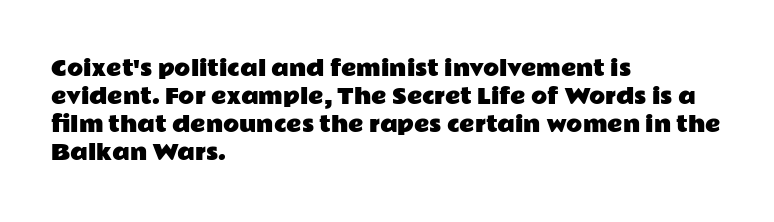
Q: Is the text italic (slanted)? A: No, it is upright.
Q: Is the text underlined? A: No.
Q: How is the paragraph aligned? A: Left-aligned.
Q: Is the spacing between letters normal or unusually wide? A: Normal.
Q: Is the spacing between lines tight, normal or loose? A: Normal.
